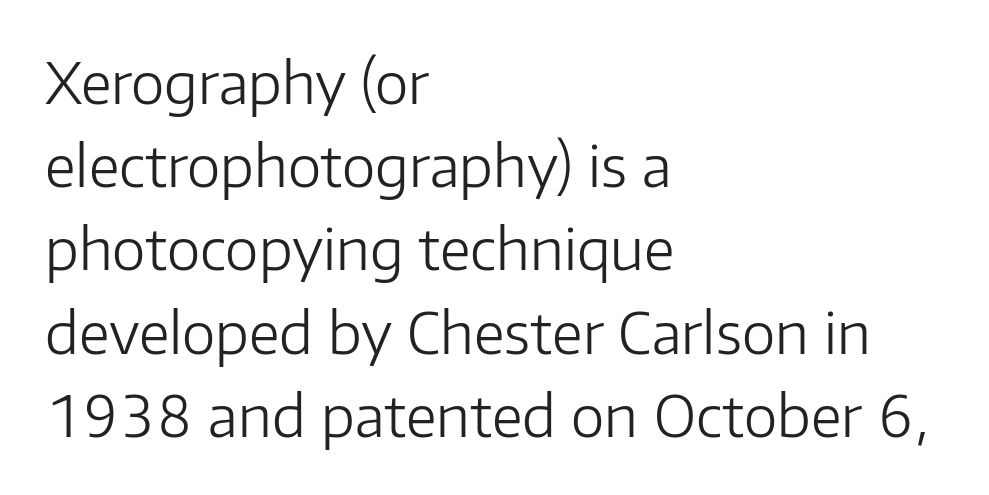
In terms of posture, this sample is upright. Beneath every word, the page is bare. No letter is thick-stroked: the sample isn't bold. Observe the ordinary spacing: letters are neighbours, not strangers. Serifs: no, the terminals of the letterforms are clean. Proportional: the letters do not fall into vertical columns.
